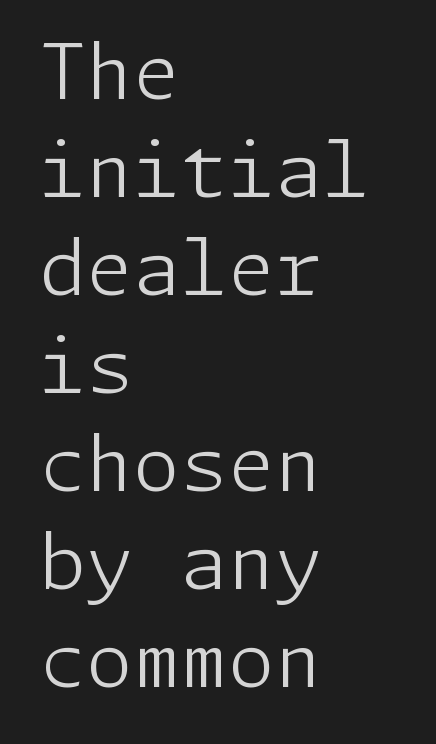
The image shows 76 px light sans-serif type, upright; set left-aligned, normal line spacing (1.29x), normal letter spacing, not underlined; low stroke contrast and a medium x-height.
